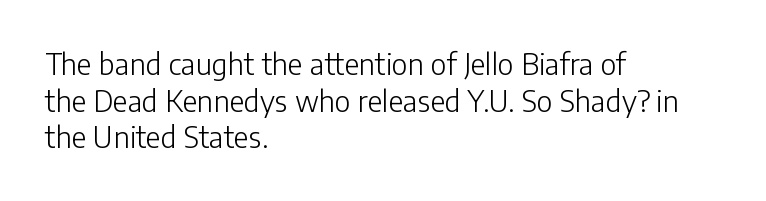
Q: Is the text bold? A: No.
Q: Is the text italic (slanted)? A: No, it is upright.
Q: Is the typeface a serif or a sans-serif typeface? A: Sans-serif.
Q: Is the text underlined? A: No.
Q: How is the paragraph aligned? A: Left-aligned.
Q: Is the spacing between letters normal or unusually wide? A: Normal.
Q: Is the spacing between lines tight, normal or loose? A: Normal.
Q: Width (condensed, normal, or wide)? A: Normal.
Q: Stroke contrast? A: Low.
Q: x-height? A: Medium.
Q: Monospaced? A: No.
